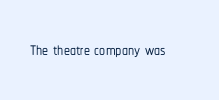
Q: Is the text italic (slanted)? A: No, it is upright.
Q: Is the text underlined? A: No.
Q: Is the spacing between letters normal or unusually wide? A: Normal.
